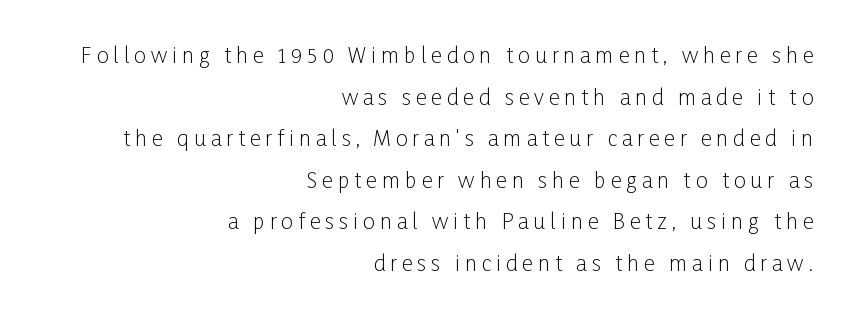
Q: Is the text bold? A: No.
Q: Is the text italic (slanted)? A: No, it is upright.
Q: Is the text underlined? A: No.
Q: How is the paragraph aligned? A: Right-aligned.
Q: Is the spacing between letters normal or unusually wide? A: Unusually wide.
Q: Is the spacing between lines tight, normal or loose? A: Loose.
